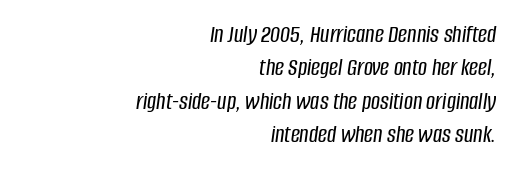
Q: Is the text italic (slanted)? A: Yes, it leans right by about 8 degrees.
Q: Is the text underlined? A: No.
Q: How is the paragraph aligned? A: Right-aligned.
Q: Is the spacing between letters normal or unusually wide? A: Normal.
Q: Is the spacing between lines tight, normal or loose? A: Normal.
